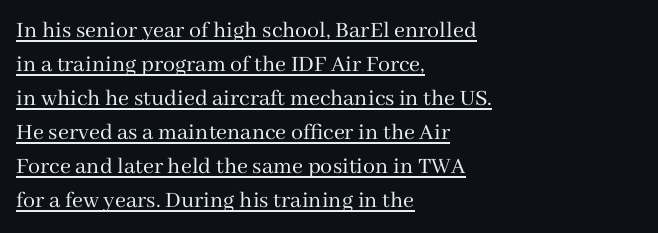
{"italic": "no", "bold": "no", "underline": "yes", "align": "left", "line_spacing": "normal", "line_spacing_ratio": 1.42, "letter_spacing": "normal", "letter_spacing_em": 0.0, "glyph_px": 24}
